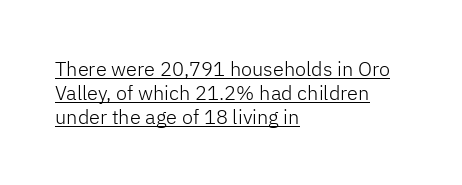
{"italic": "no", "bold": "no", "underline": "yes", "align": "left", "line_spacing_ratio": 1.2, "letter_spacing": "normal", "letter_spacing_em": 0.0, "glyph_px": 20}
